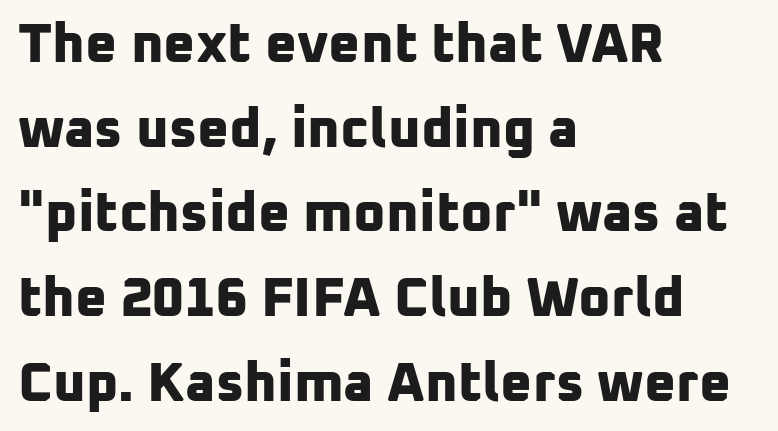
{"serif": "no", "bold": "yes", "weight": "bold", "width": "normal", "stroke_contrast": "low", "x_height": "medium", "monospaced": "no", "underline": "no", "align": "left", "line_spacing": "normal", "line_spacing_ratio": 1.54, "letter_spacing": "normal", "letter_spacing_em": 0.0, "glyph_px": 55}
